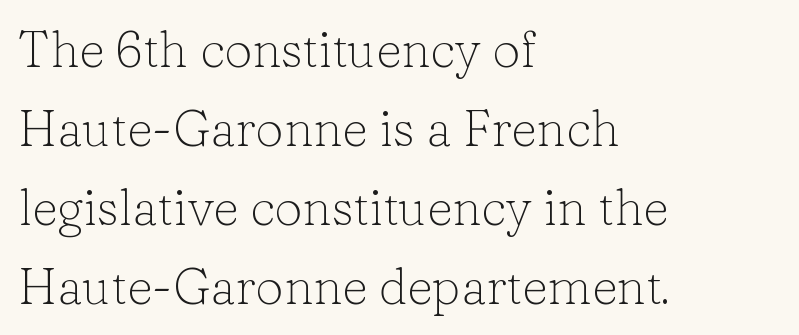
{"serif": "yes", "italic": "no", "bold": "no", "weight": "light", "width": "normal", "stroke_contrast": "low", "x_height": "medium", "monospaced": "no", "underline": "no", "align": "left", "line_spacing": "normal", "line_spacing_ratio": 1.58, "letter_spacing": "normal", "letter_spacing_em": 0.0, "glyph_px": 50}
